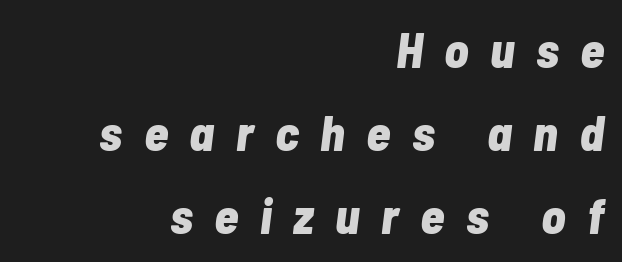
{"italic": "yes", "lean": "right", "slant_degrees": 7, "bold": "yes", "weight": "bold", "width": "condensed", "stroke_contrast": "low", "x_height": "medium", "monospaced": "no", "underline": "no", "align": "right", "line_spacing": "normal", "line_spacing_ratio": 1.66, "letter_spacing": "wide", "letter_spacing_em": 0.43, "glyph_px": 50}
